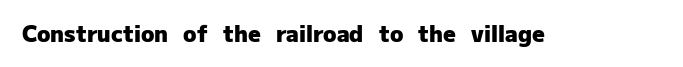
Q: Is the text bold? A: Yes.
Q: Is the text italic (slanted)? A: No, it is upright.
Q: Is the text underlined? A: No.
Q: Is the spacing between letters normal or unusually wide? A: Normal.
